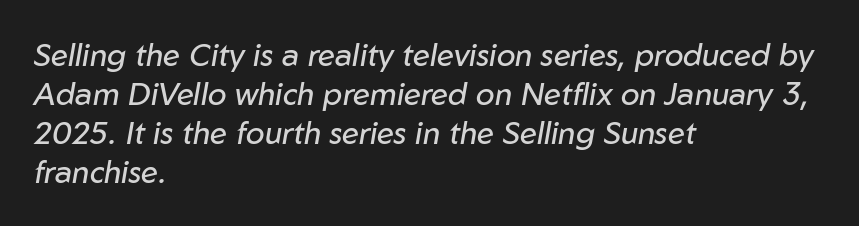
{"italic": "yes", "lean": "right", "slant_degrees": 10, "bold": "no", "weight": "regular", "width": "normal", "stroke_contrast": "low", "x_height": "medium", "monospaced": "no", "underline": "no", "align": "left", "line_spacing": "normal", "line_spacing_ratio": 1.26, "letter_spacing": "normal", "letter_spacing_em": 0.0, "glyph_px": 31}
